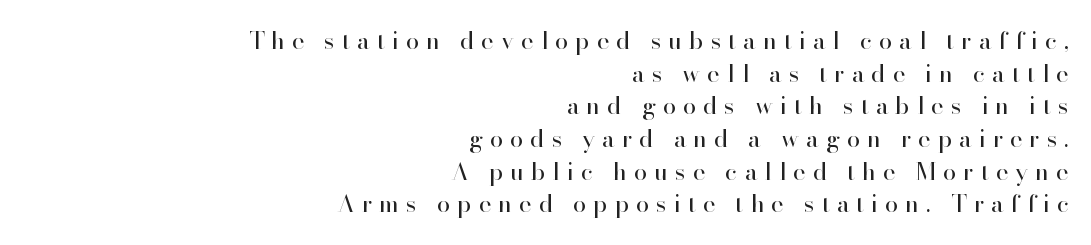
{"italic": "no", "bold": "no", "underline": "no", "align": "right", "line_spacing": "normal", "line_spacing_ratio": 1.36, "letter_spacing": "wide", "letter_spacing_em": 0.29, "glyph_px": 24}
